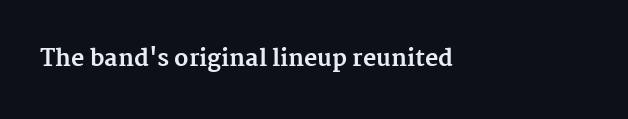
The image shows 23 px bold type, upright; set normal letter spacing, not underlined.
